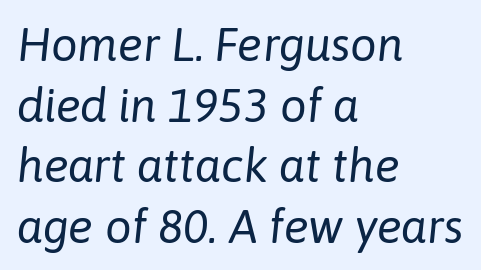
The image shows 47 px regular-weight type, italic (leaning right); set left-aligned, normal line spacing (1.29x), normal letter spacing, not underlined; low stroke contrast and a medium x-height.
